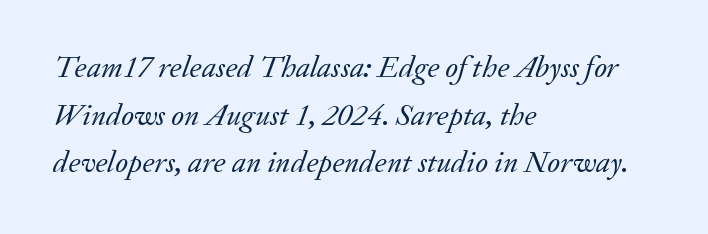
Q: Is the text bold? A: No.
Q: Is the text italic (slanted)? A: Yes, it leans right by about 20 degrees.
Q: Is the typeface a serif or a sans-serif typeface? A: Serif.
Q: Is the text underlined? A: No.
Q: How is the paragraph aligned? A: Left-aligned.
Q: Is the spacing between letters normal or unusually wide? A: Normal.
Q: Is the spacing between lines tight, normal or loose? A: Normal.
Q: Width (condensed, normal, or wide)? A: Normal.
Q: Stroke contrast? A: Low.
Q: x-height? A: Small.
Q: Monospaced? A: No.
